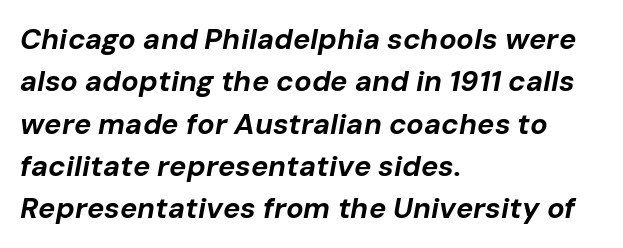
Q: Is the text bold? A: Yes.
Q: Is the text italic (slanted)? A: Yes, it leans right by about 10 degrees.
Q: Is the text underlined? A: No.
Q: How is the paragraph aligned? A: Left-aligned.
Q: Is the spacing between letters normal or unusually wide? A: Normal.
Q: Is the spacing between lines tight, normal or loose? A: Normal.
Q: Width (condensed, normal, or wide)? A: Normal.
Q: Stroke contrast? A: Low.
Q: x-height? A: Medium.
Q: Monospaced? A: No.
